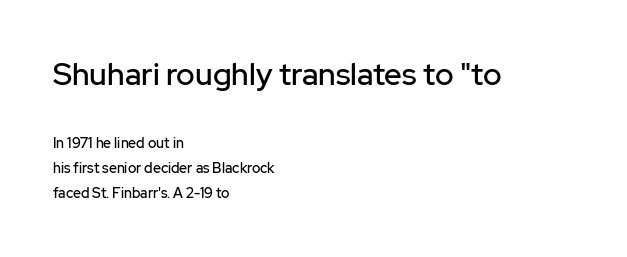
The first block has been scaled up relative to the second. Beneath every word, the page is bare. The paragraph has a hard left edge and a soft right edge. Regarding serifs, this sample does without them. Posture: straight, roman, zero tilt.
